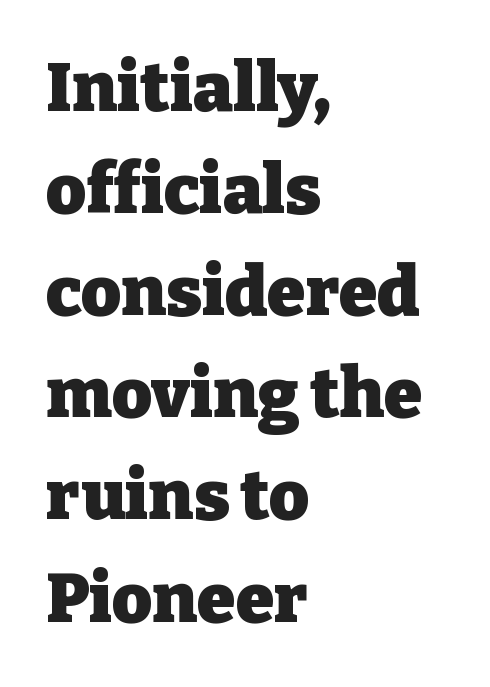
The image shows 69 px heavy serif type, upright; set left-aligned, normal line spacing (1.48x), normal letter spacing, not underlined; low stroke contrast and a medium x-height.
